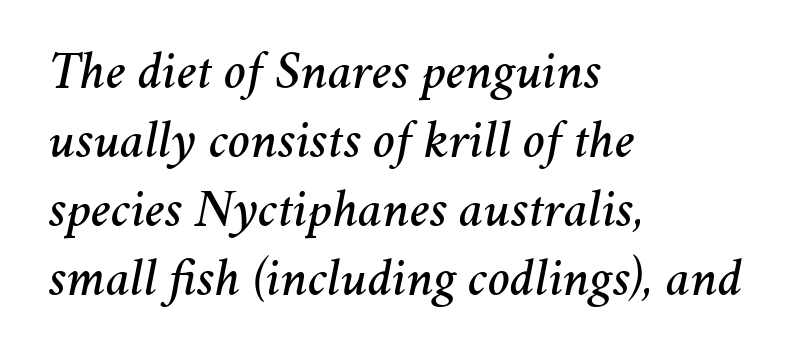
Q: Is the text italic (slanted)? A: Yes, it leans right by about 11 degrees.
Q: Is the text underlined? A: No.
Q: How is the paragraph aligned? A: Left-aligned.
Q: Is the spacing between letters normal or unusually wide? A: Normal.
Q: Is the spacing between lines tight, normal or loose? A: Normal.
Q: Width (condensed, normal, or wide)? A: Normal.
Q: Stroke contrast? A: Medium.
Q: x-height? A: Medium.
Q: Monospaced? A: No.
